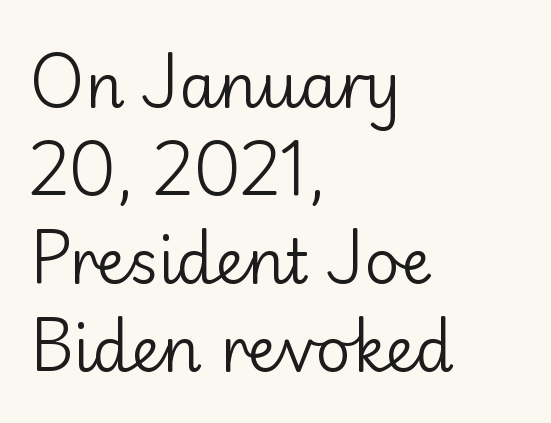
{"serif": "no", "italic": "no", "bold": "no", "weight": "regular", "width": "normal", "stroke_contrast": "low", "x_height": "small", "monospaced": "no", "underline": "no", "align": "left", "line_spacing": "normal", "line_spacing_ratio": 1.44, "letter_spacing": "normal", "letter_spacing_em": 0.0, "glyph_px": 61}
